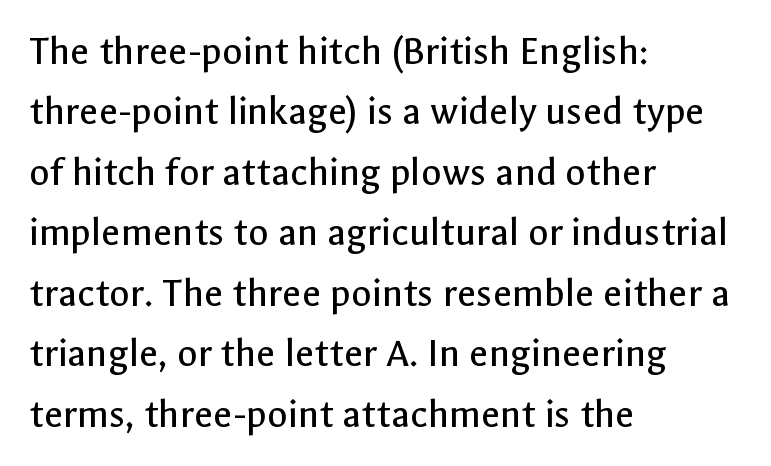
The image shows 42 px regular-weight sans-serif type, upright; set left-aligned, normal line spacing (1.44x), normal letter spacing, not underlined; a medium x-height.
